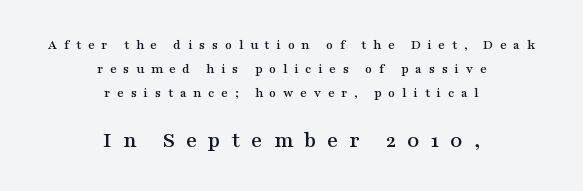
{"italic": "no", "underline": "no", "align": "center", "line_spacing": "normal", "line_spacing_ratio": 1.7, "letter_spacing": "wide", "letter_spacing_em": 0.48, "larger_block": "second", "size_ratio": 1.64, "glyph_px": 23}
